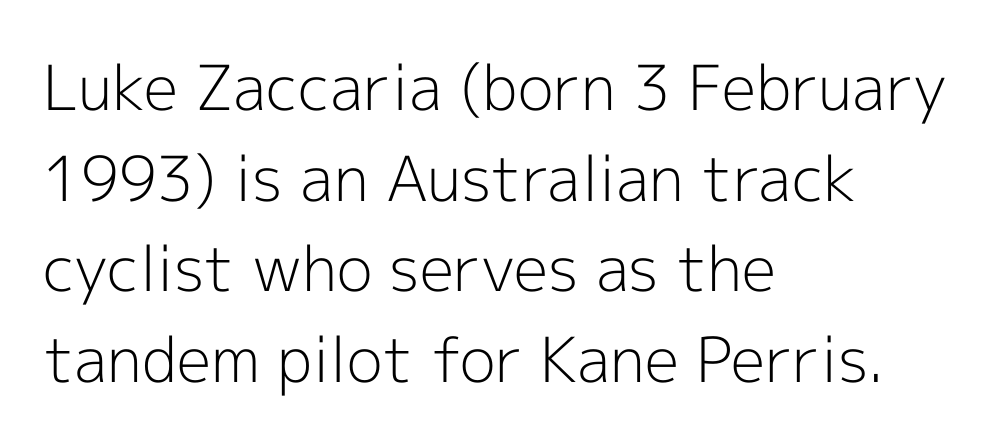
The letters stand straight up with perfectly vertical stems. Left-aligned paragraph, ragged on the right. Students, note that the glyphs here touch the page at normal intervals. Has an underline been added? It has not.
